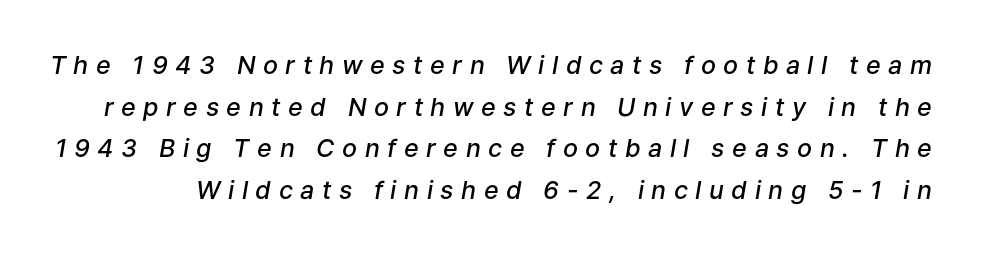
The image shows 25 px text type, italic (leaning right); set normal line spacing (1.67x), unusually wide letter spacing (+0.3 em), not underlined.
